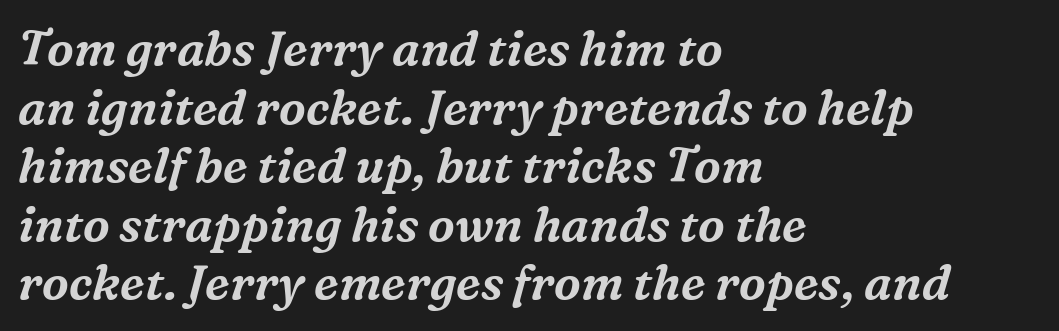
The image shows 48 px serif type, italic (leaning right); set left-aligned, line spacing 1.22x, normal letter spacing, not underlined; medium stroke contrast and a medium x-height.
